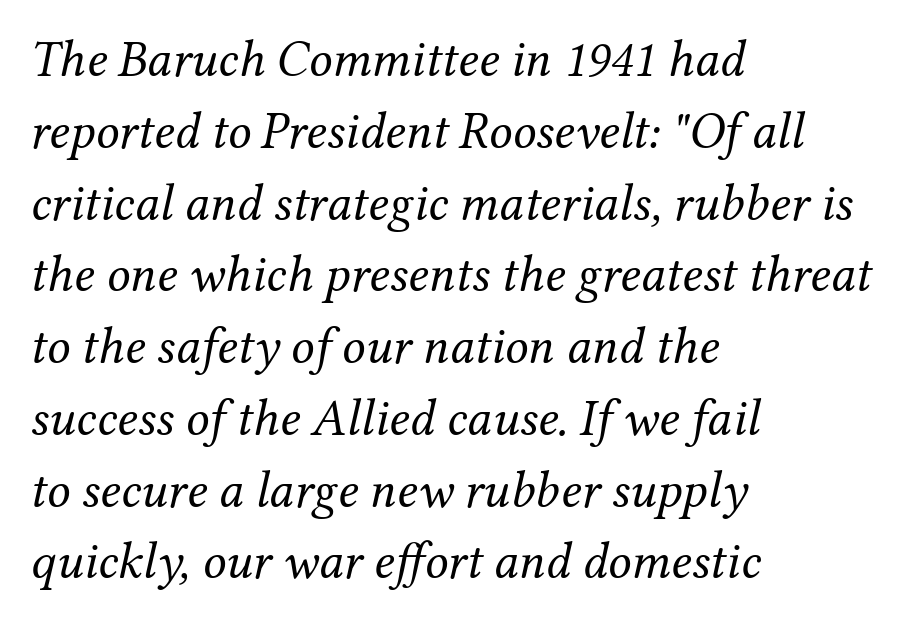
Characters are canted at an angle relative to the baseline's perpendicular. This sample uses plain, unmodified letter spacing. A bare baseline throughout the passage. Think standard paragraph weight, or any step lighter than that.
